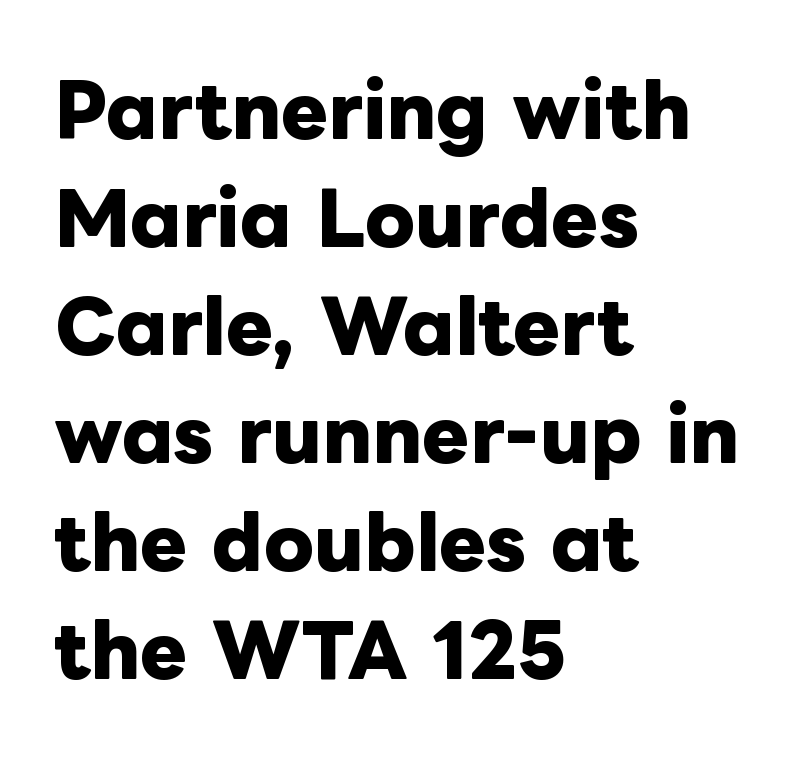
The image shows 71 px heavy type, upright; set left-aligned, normal line spacing (1.52x), normal letter spacing, not underlined; low stroke contrast and a medium x-height.
